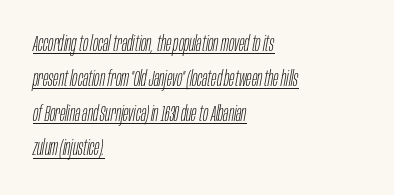
Q: Is the text bold? A: No.
Q: Is the text italic (slanted)? A: Yes, it leans right by about 10 degrees.
Q: Is the text underlined? A: Yes.
Q: How is the paragraph aligned? A: Left-aligned.
Q: Is the spacing between letters normal or unusually wide? A: Normal.
Q: Is the spacing between lines tight, normal or loose? A: Normal.
